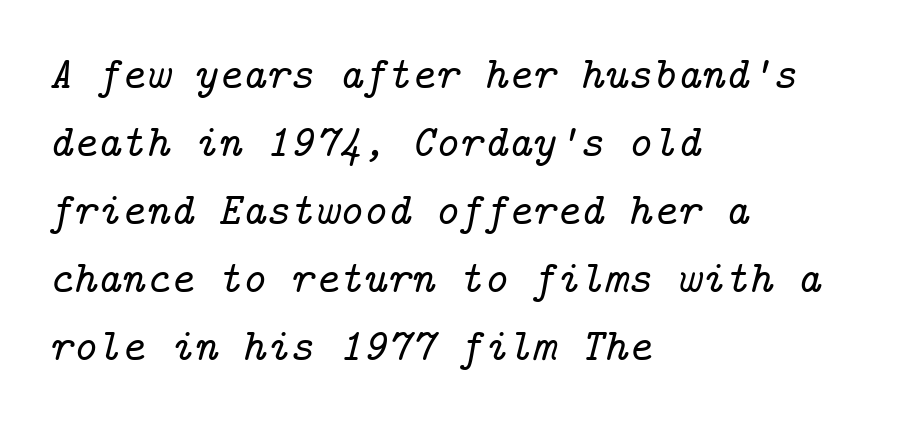
No extra tracking has been applied to these lines. This rendering employs a face with finishing strokes, i.e., a serif. The baseline area is clear. Whoever set this chose a conventional vertical rhythm.
